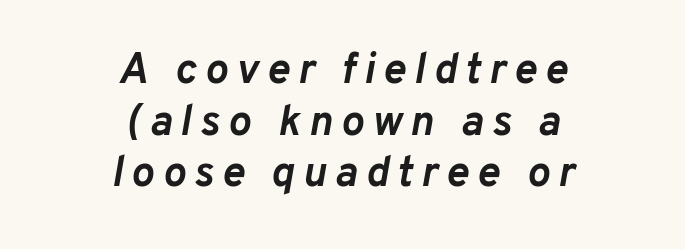
{"italic": "yes", "lean": "right", "slant_degrees": 10, "bold": "yes", "weight": "semibold", "width": "normal", "stroke_contrast": "low", "x_height": "medium", "monospaced": "no", "underline": "no", "align": "center", "line_spacing_ratio": 1.2, "glyph_px": 43}
